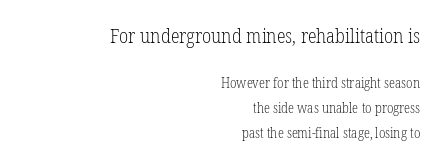
Tracking value appears to be zero — textbook default spacing. Block one is the big one; block two sits smaller underneath. This sample is right-justified, so line beginnings fall wherever the words allow. Is the stroke heavy? The answer is a plain regular-or-lighter.
